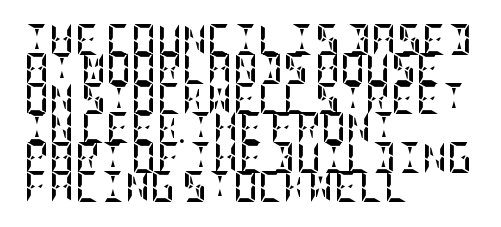
Q: Is the text bold? A: Yes.
Q: Is the text italic (slanted)? A: No, it is upright.
Q: Is the text underlined? A: No.
Q: How is the paragraph aligned? A: Left-aligned.
Q: Is the spacing between letters normal or unusually wide? A: Normal.
Q: Is the spacing between lines tight, normal or loose? A: Tight.
Q: Width (condensed, normal, or wide)? A: Condensed.
Q: Stroke contrast? A: Low.
Q: x-height? A: Large.
